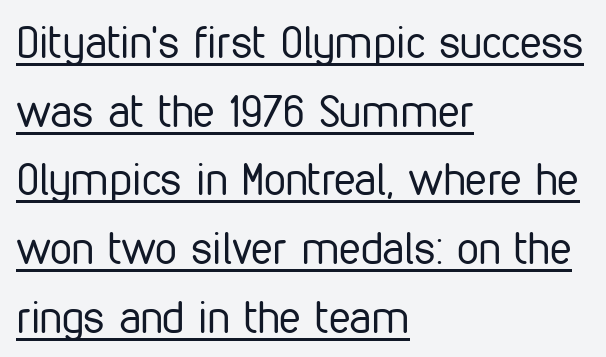
The image shows 44 px regular-weight, condensed sans-serif type, upright; set left-aligned, normal line spacing (1.56x), normal letter spacing, underlined; low stroke contrast and a medium x-height.
